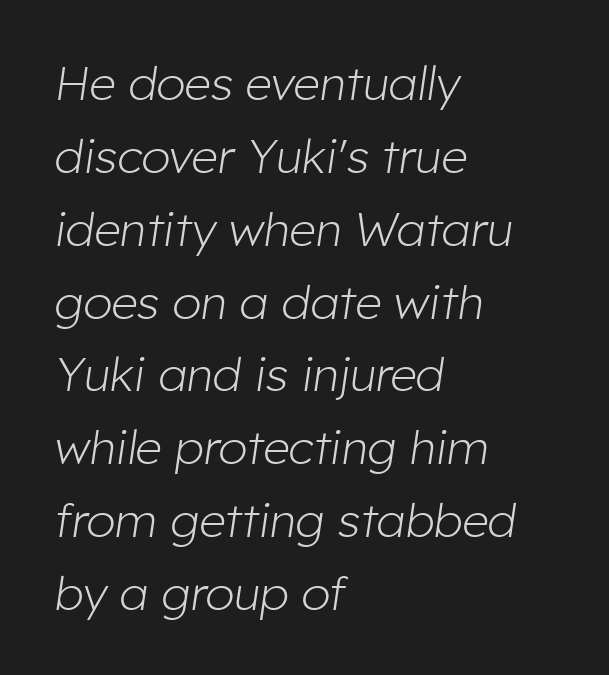
The image shows 47 px light type, italic (leaning right); set left-aligned, normal line spacing (1.55x), normal letter spacing, not underlined; low stroke contrast and a medium x-height.
